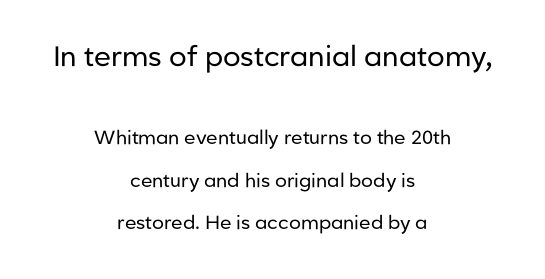
The image shows 28 px regular-weight sans-serif type, upright; set centered, loose line spacing (2.24x), normal letter spacing, not underlined; the first (top) block is 1.47x larger; low stroke contrast and a medium x-height.
